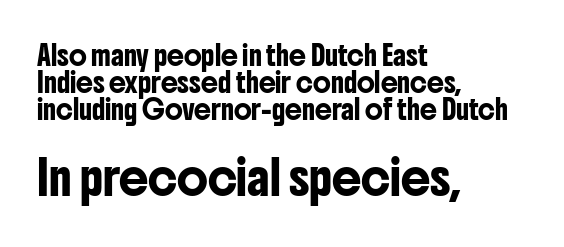
A typesetter would call this zero additional tracking. Quick note: interline space is typical. Alignment: flush left. Every stem runs plumb, perpendicular to the baseline.
